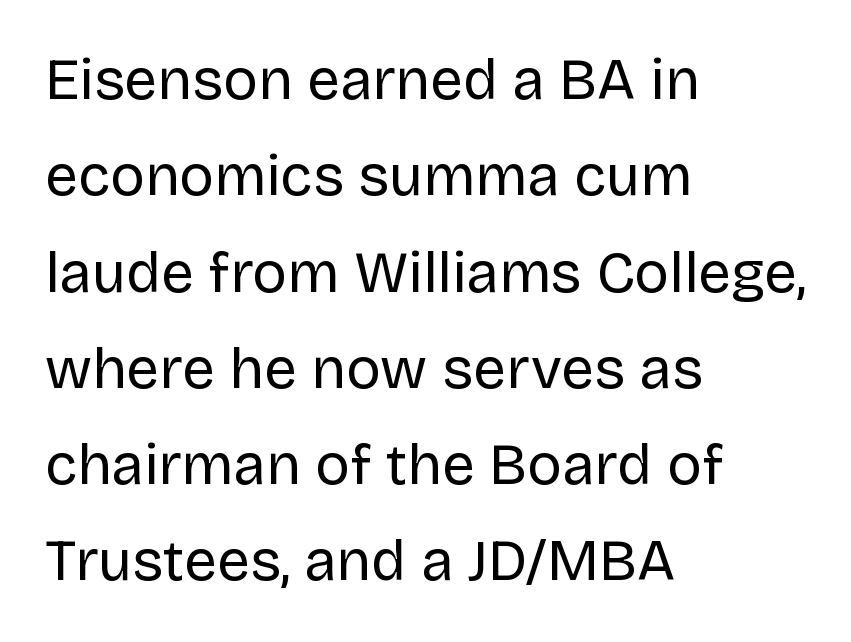
Is the letter spacing exaggerated? No — it looks like the ordinary default. Weight: regular or lighter. The space directly below the letters is spotless. These lines sit exactly where default settings would place them.
